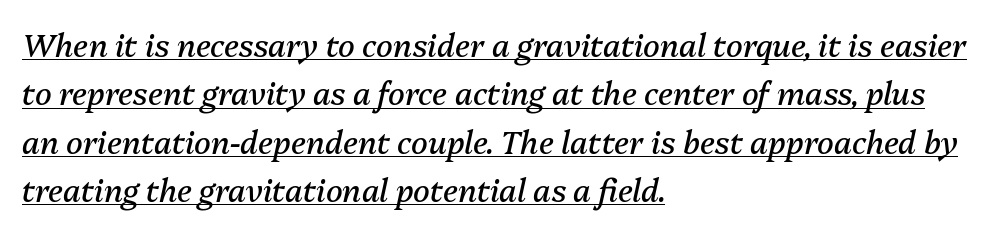
The image shows 31 px regular-weight type, italic (leaning right); set left-aligned, normal line spacing (1.56x), normal letter spacing, underlined; medium stroke contrast and a medium x-height.
